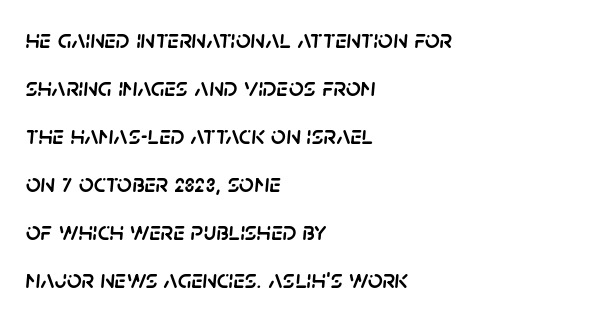
The image shows 26 px text type, italic (leaning right); set left-aligned, line spacing 1.85x, normal letter spacing, not underlined.
